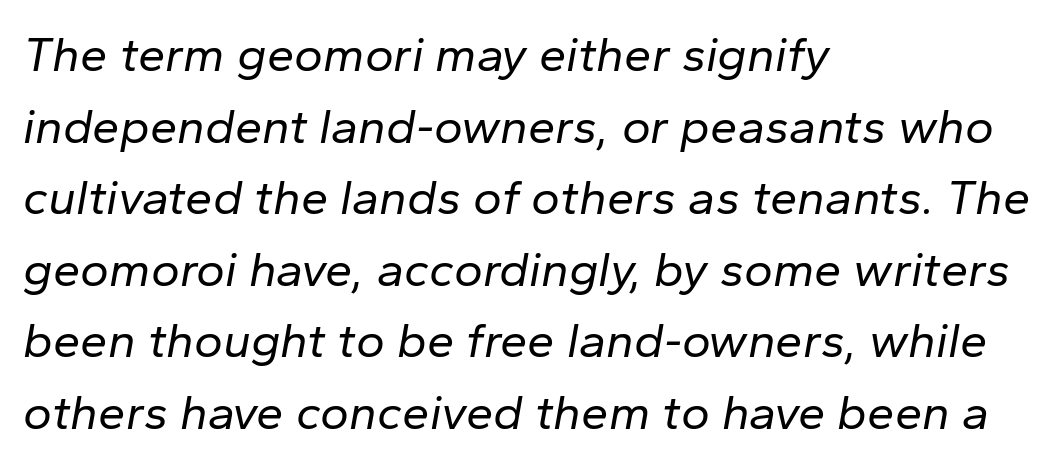
The image shows 49 px regular-weight type, italic (leaning right); set left-aligned, normal line spacing (1.46x), normal letter spacing, not underlined; low stroke contrast and a medium x-height.
